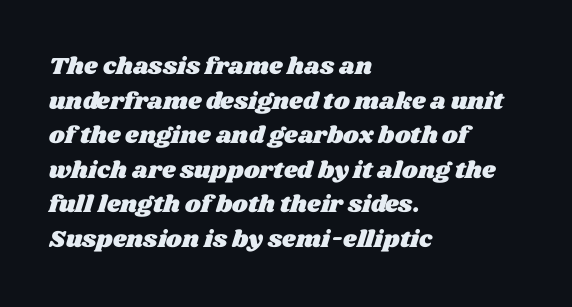
The image shows 24 px text type; set left-aligned, normal line spacing (1.44x), normal letter spacing, not underlined.
